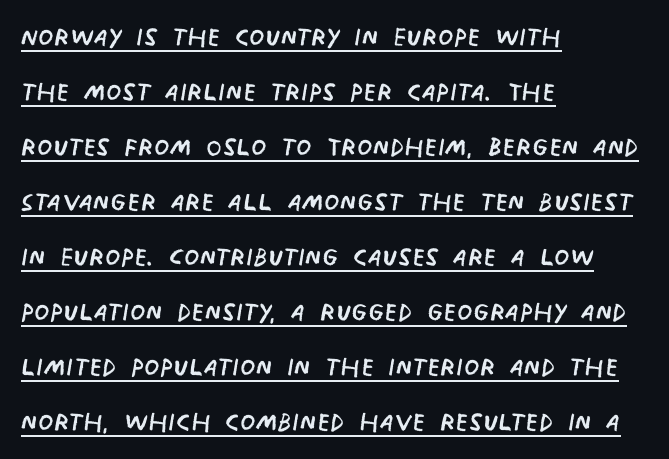
{"serif": "no", "bold": "no", "weight": "regular", "width": "condensed", "stroke_contrast": "low", "x_height": "large", "monospaced": "no", "underline": "yes", "align": "left", "line_spacing": "normal", "line_spacing_ratio": 1.57, "letter_spacing": "normal", "letter_spacing_em": 0.0, "glyph_px": 35}
